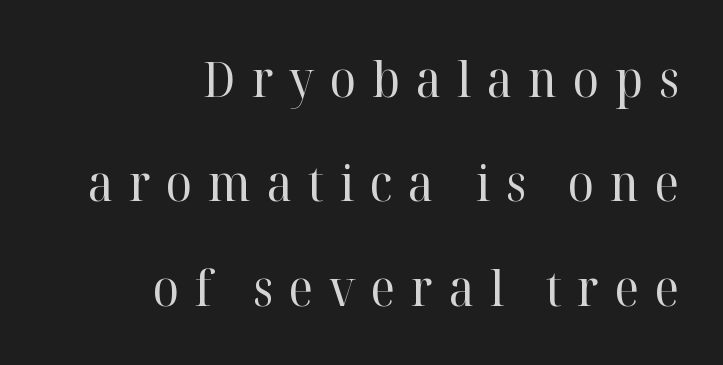
{"serif": "yes", "italic": "no", "bold": "no", "weight": "regular", "width": "normal", "stroke_contrast": "high", "x_height": "medium", "monospaced": "no", "underline": "no", "align": "right", "line_spacing": "loose", "line_spacing_ratio": 2.13, "letter_spacing": "wide", "letter_spacing_em": 0.32, "glyph_px": 49}
